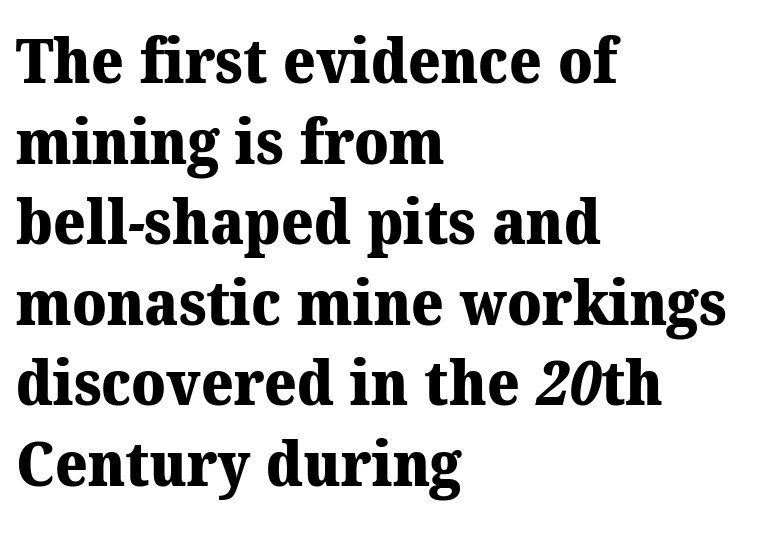
The image shows 62 px heavy serif type; set left-aligned, normal line spacing (1.3x), normal letter spacing, not underlined; medium stroke contrast and a medium x-height.
